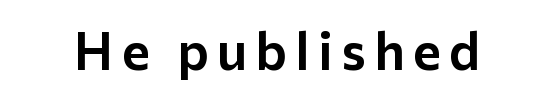
{"serif": "no", "italic": "no", "width": "normal", "stroke_contrast": "low", "x_height": "medium", "monospaced": "no", "underline": "no", "glyph_px": 53}
